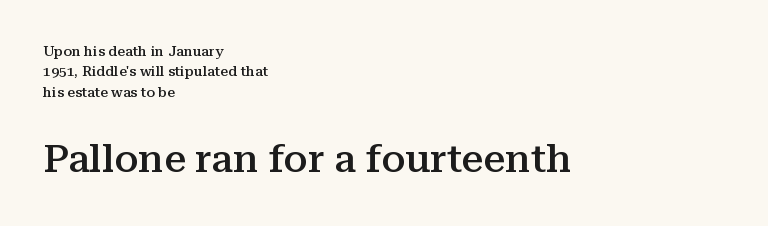
Horizontal bands of white between lines are of average thickness. These lines are rendered in a variable-pitch font. The passage shown has conventional tracking throughout. Of the two passages, the one underneath uses the larger point size. Check where the strokes stop: tiny serifs finish them off.
